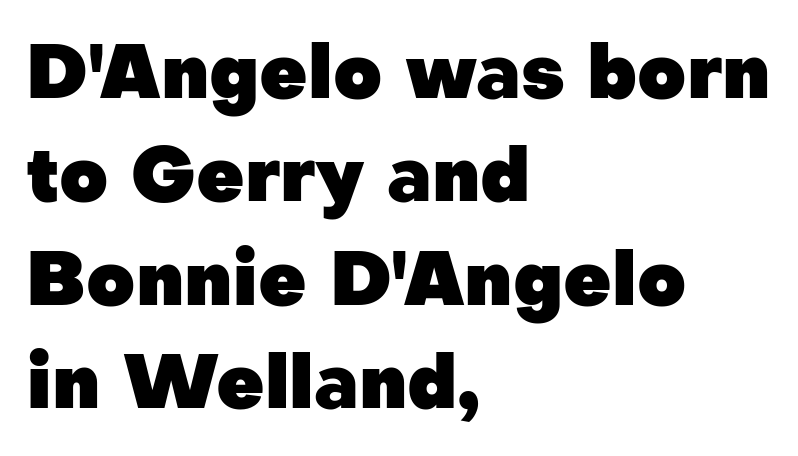
The image shows 75 px heavy sans-serif type, upright; set left-aligned, normal line spacing (1.38x), normal letter spacing, not underlined; low stroke contrast and a medium x-height.
